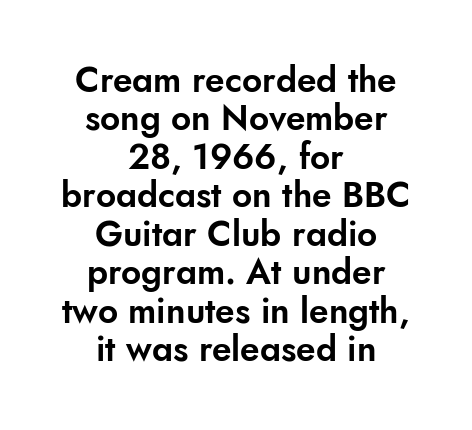
{"serif": "no", "italic": "no", "width": "normal", "stroke_contrast": "low", "x_height": "small", "monospaced": "no", "underline": "no", "align": "center", "line_spacing": "tight", "line_spacing_ratio": 1.1, "letter_spacing": "normal", "letter_spacing_em": 0.0, "glyph_px": 35}
